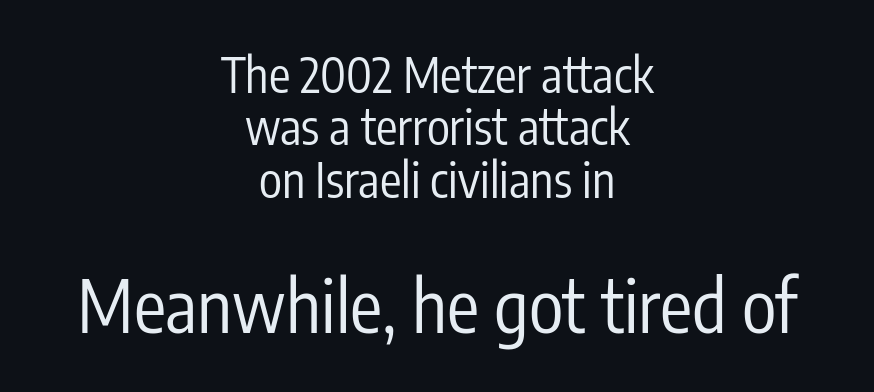
Q: Is the text bold? A: No.
Q: Is the text italic (slanted)? A: No, it is upright.
Q: Is the typeface a serif or a sans-serif typeface? A: Sans-serif.
Q: Is the text underlined? A: No.
Q: How is the paragraph aligned? A: Centered.
Q: Is the spacing between letters normal or unusually wide? A: Normal.
Q: Is the spacing between lines tight, normal or loose? A: Tight.
Q: Which block of text is set in a larger size, the first (top) or the second (bottom)? A: The second (bottom) one.
Q: Width (condensed, normal, or wide)? A: Condensed.
Q: Stroke contrast? A: Low.
Q: x-height? A: Medium.
Q: Monospaced? A: No.
